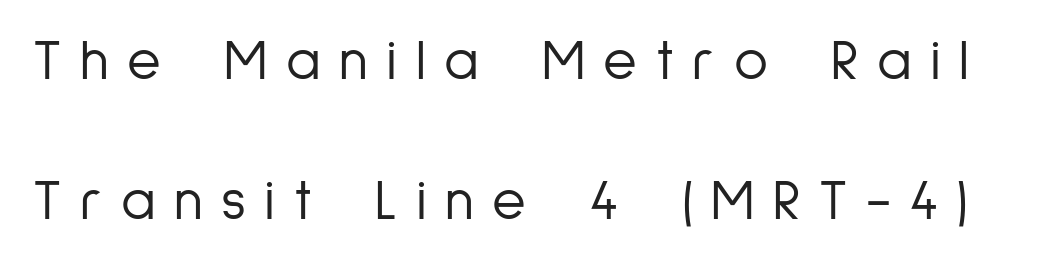
Q: Is the text bold? A: No.
Q: Is the text italic (slanted)? A: No, it is upright.
Q: Is the typeface a serif or a sans-serif typeface? A: Sans-serif.
Q: Is the text underlined? A: No.
Q: Is the spacing between letters normal or unusually wide? A: Unusually wide.
Q: Is the spacing between lines tight, normal or loose? A: Loose.
Q: Width (condensed, normal, or wide)? A: Condensed.
Q: Stroke contrast? A: Low.
Q: x-height? A: Medium.
Q: Monospaced? A: No.
